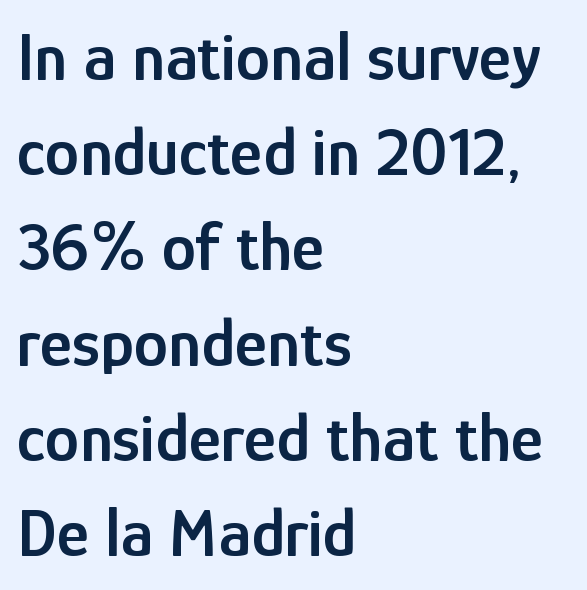
{"serif": "no", "italic": "no", "bold": "semi", "weight": "semibold", "width": "condensed", "stroke_contrast": "low", "x_height": "medium", "monospaced": "no", "underline": "no", "align": "left", "line_spacing": "normal", "line_spacing_ratio": 1.38, "letter_spacing": "normal", "letter_spacing_em": 0.0, "glyph_px": 69}
